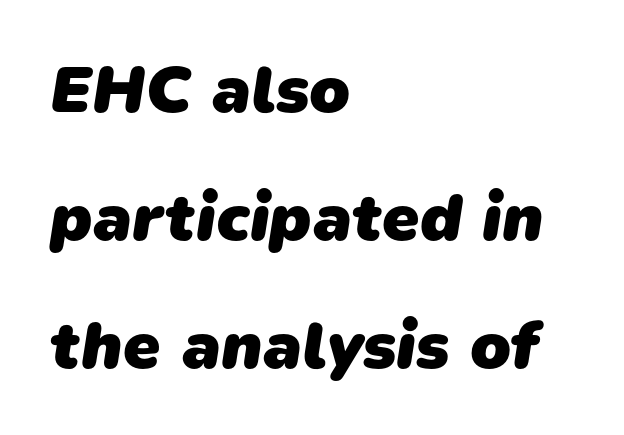
A great deal of white space separates one row of letters from the next. Each glyph is drawn with heavy, bold strokes. No word sits above an underline. These lines are rendered in a variable-pitch font. Line starts are locked; line ends wander. Serif or sans? Sans — the stroke terminals are bare.
